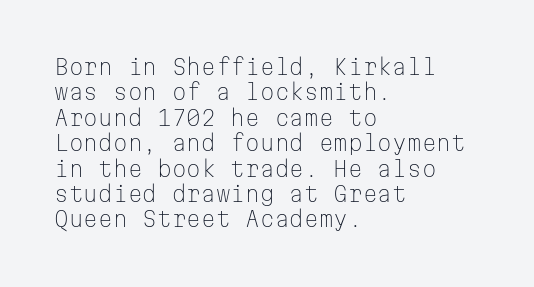
{"italic": "no", "bold": "no", "underline": "no", "align": "left", "line_spacing_ratio": 1.21, "letter_spacing": "normal", "letter_spacing_em": 0.0, "glyph_px": 21}
